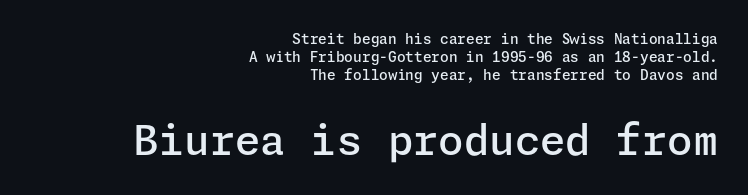
{"serif": "no", "italic": "no", "bold": "semi", "weight": "semibold", "width": "normal", "stroke_contrast": "low", "x_height": "medium", "underline": "no", "align": "right", "line_spacing": "normal", "line_spacing_ratio": 1.27, "letter_spacing": "normal", "letter_spacing_em": 0.0, "larger_block": "second", "size_ratio": 2.93, "glyph_px": 41}
